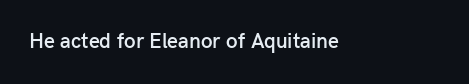
The image shows 21 px text type, upright; set normal letter spacing, not underlined.
